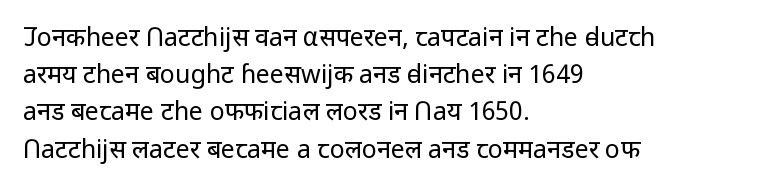
The image shows 25 px text type, upright; set left-aligned, normal line spacing (1.49x), normal letter spacing, not underlined.
